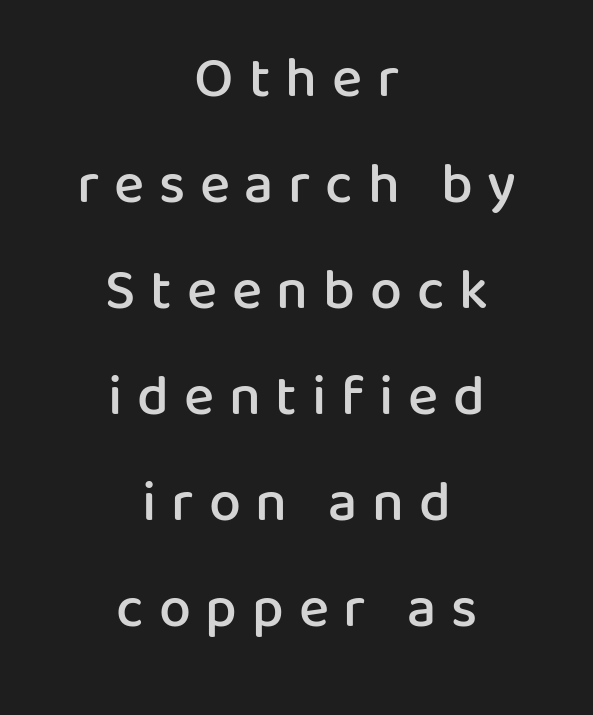
The image shows 57 px semibold sans-serif type, upright; set centered, line spacing 1.86x, unusually wide letter spacing (+0.26 em), not underlined; low stroke contrast and a medium x-height.
